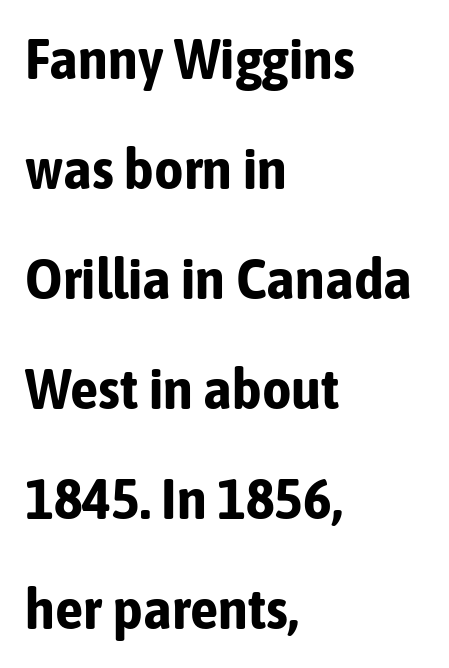
Q: Is the text bold? A: Yes.
Q: Is the text italic (slanted)? A: No, it is upright.
Q: Is the typeface a serif or a sans-serif typeface? A: Sans-serif.
Q: Is the text underlined? A: No.
Q: How is the paragraph aligned? A: Left-aligned.
Q: Is the spacing between letters normal or unusually wide? A: Normal.
Q: Is the spacing between lines tight, normal or loose? A: Loose.
Q: Width (condensed, normal, or wide)? A: Condensed.
Q: Stroke contrast? A: Low.
Q: x-height? A: Medium.
Q: Monospaced? A: No.
